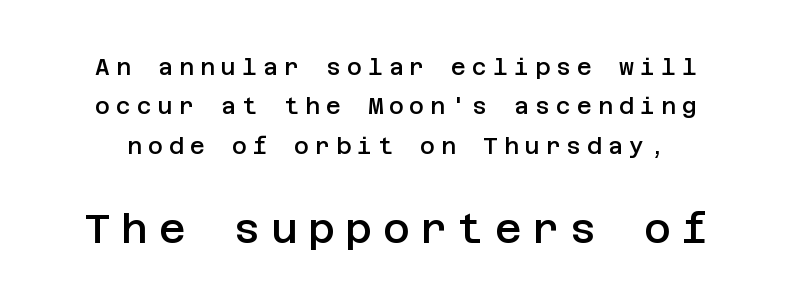
The image shows 41 px semibold sans-serif type, upright; set line spacing 1.71x, unusually wide letter spacing (+0.26 em), not underlined; the second (bottom) block is 1.78x larger; low stroke contrast and a large x-height.
